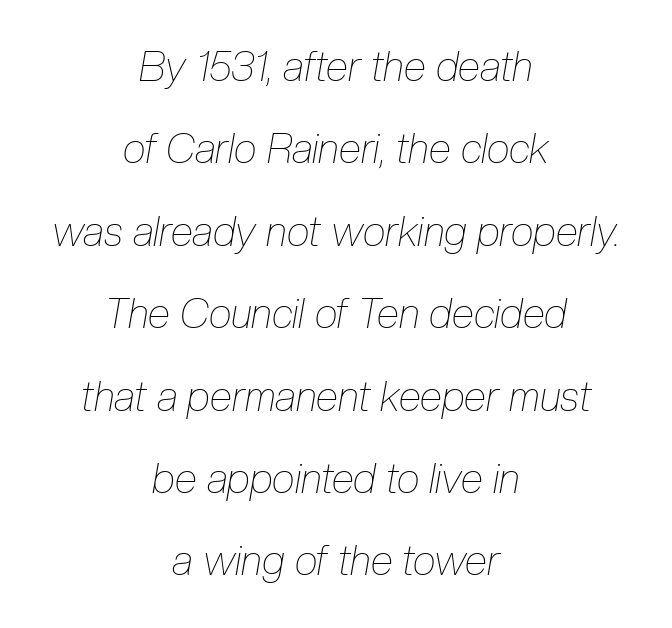
Q: Is the text bold? A: No.
Q: Is the text italic (slanted)? A: Yes, it leans right by about 10 degrees.
Q: Is the text underlined? A: No.
Q: How is the paragraph aligned? A: Centered.
Q: Is the spacing between letters normal or unusually wide? A: Normal.
Q: Is the spacing between lines tight, normal or loose? A: Loose.
Q: Width (condensed, normal, or wide)? A: Condensed.
Q: Stroke contrast? A: Low.
Q: x-height? A: Medium.
Q: Monospaced? A: No.
